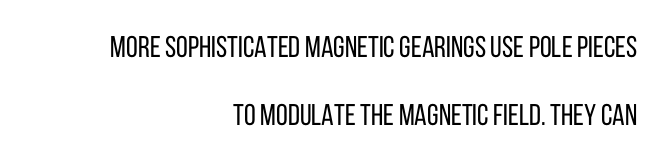
The image shows 30 px regular-weight, condensed sans-serif type, upright; set right-aligned, loose line spacing (2.26x), normal letter spacing, not underlined; low stroke contrast and a large x-height.
